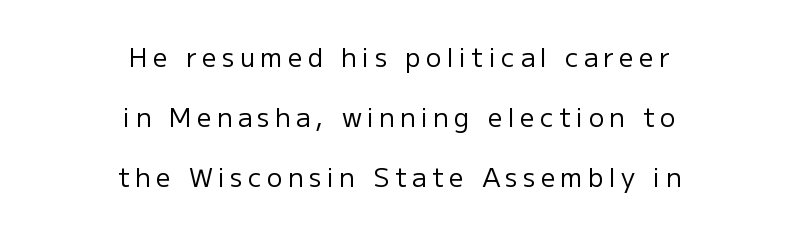
The image shows 26 px text type, upright; set centered, loose line spacing (2.31x), unusually wide letter spacing (+0.2 em), not underlined.
